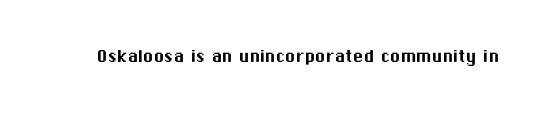
Every character sits straight up, as roman type does. The string is rendered with underlining switched off. Students, note that the glyphs here touch the page at normal intervals.
